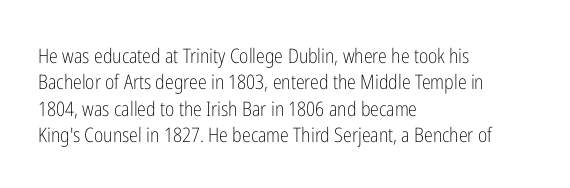
Characters remain perfectly vertical along every line. Rows of type keep a routine distance in the vertical direction. The face looks like a standard text weight, possibly lighter. Letter spacing: default. Each row of text sits above clean, open space.
